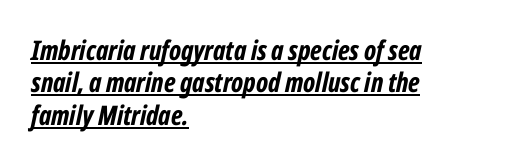
Italic: yes, the glyphs are oblique. Tracking here is standard; glyphs follow each other at the usual distance. The specimen includes a rule beneath the text block's lines. Left-aligned paragraph, ragged on the right.
